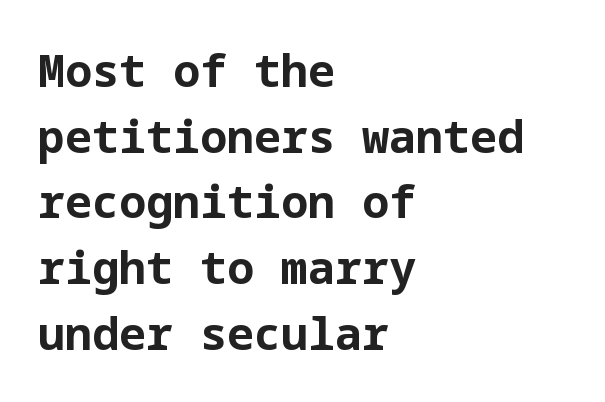
Q: Is the text bold? A: Yes.
Q: Is the text italic (slanted)? A: No, it is upright.
Q: Is the typeface a serif or a sans-serif typeface? A: Sans-serif.
Q: Is the text underlined? A: No.
Q: How is the paragraph aligned? A: Left-aligned.
Q: Is the spacing between letters normal or unusually wide? A: Normal.
Q: Is the spacing between lines tight, normal or loose? A: Normal.
Q: Width (condensed, normal, or wide)? A: Normal.
Q: Stroke contrast? A: Low.
Q: x-height? A: Medium.
